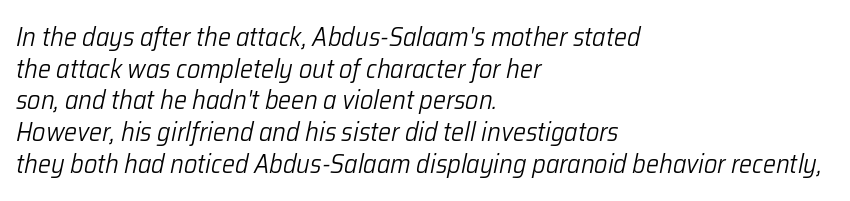
Q: Is the text bold? A: No.
Q: Is the text italic (slanted)? A: Yes, it leans right by about 12 degrees.
Q: Is the text underlined? A: No.
Q: How is the paragraph aligned? A: Left-aligned.
Q: Is the spacing between letters normal or unusually wide? A: Normal.
